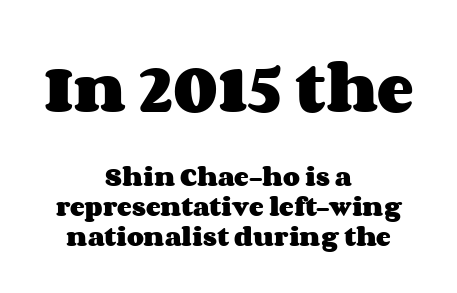
The image shows 55 px heavy, wide type, upright; set centered, normal line spacing (1.36x), normal letter spacing, not underlined; the first (top) block is 2.5x larger; medium stroke contrast and a large x-height.
